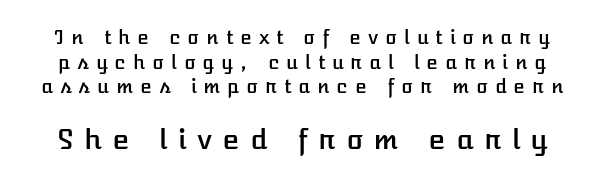
The image shows 28 px text type, upright; set normal line spacing (1.3x), unusually wide letter spacing (+0.37 em), not underlined; the second (bottom) block is 1.47x larger; low stroke contrast and a medium x-height.
